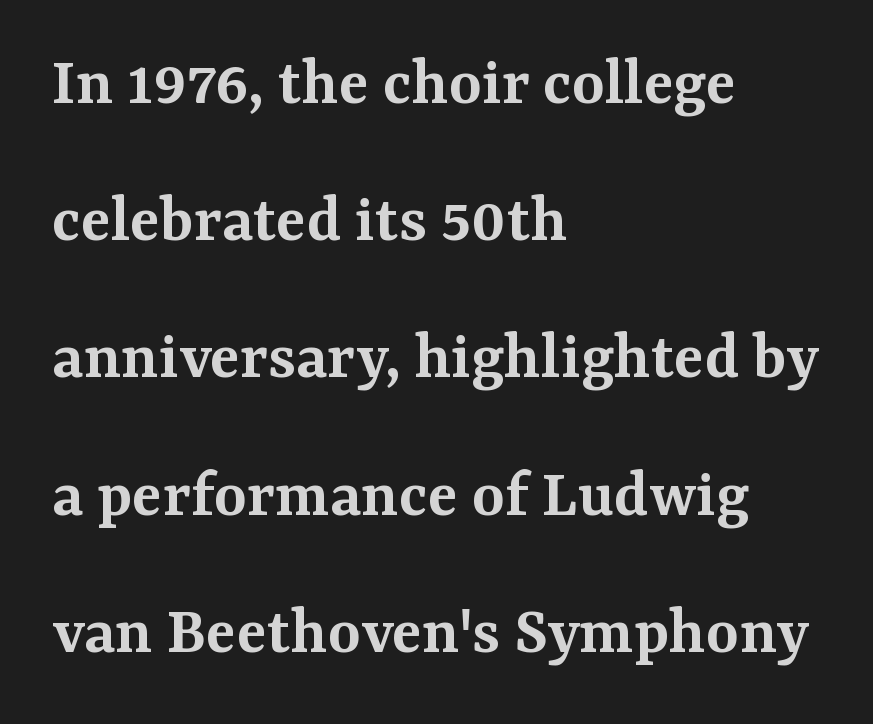
The image shows 70 px semibold serif type, upright; set left-aligned, loose line spacing (1.96x), normal letter spacing, not underlined; medium stroke contrast and a medium x-height.
